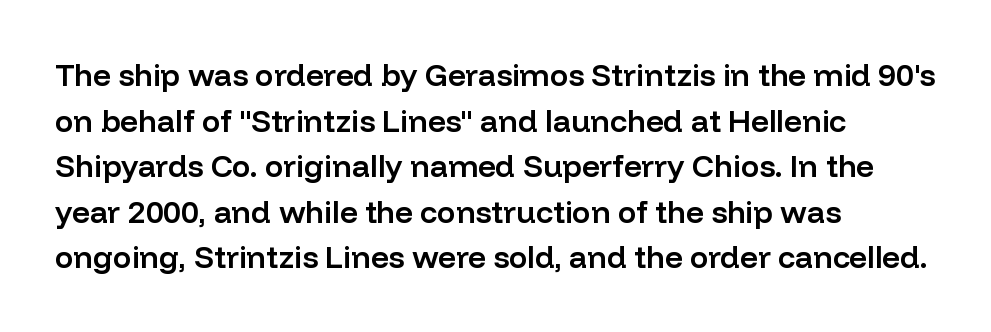
Q: Is the text bold? A: Semi-bold.
Q: Is the text italic (slanted)? A: No, it is upright.
Q: Is the typeface a serif or a sans-serif typeface? A: Sans-serif.
Q: Is the text underlined? A: No.
Q: How is the paragraph aligned? A: Left-aligned.
Q: Is the spacing between letters normal or unusually wide? A: Normal.
Q: Is the spacing between lines tight, normal or loose? A: Normal.
Q: Width (condensed, normal, or wide)? A: Normal.
Q: Stroke contrast? A: Low.
Q: x-height? A: Medium.
Q: Monospaced? A: No.
